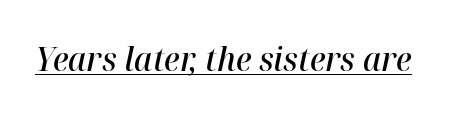
Q: Is the text bold? A: Semi-bold.
Q: Is the text italic (slanted)? A: Yes, it leans right by about 12 degrees.
Q: Is the text underlined? A: Yes.
Q: Is the spacing between letters normal or unusually wide? A: Normal.
Q: Width (condensed, normal, or wide)? A: Normal.
Q: Stroke contrast? A: High.
Q: x-height? A: Medium.
Q: Monospaced? A: No.
